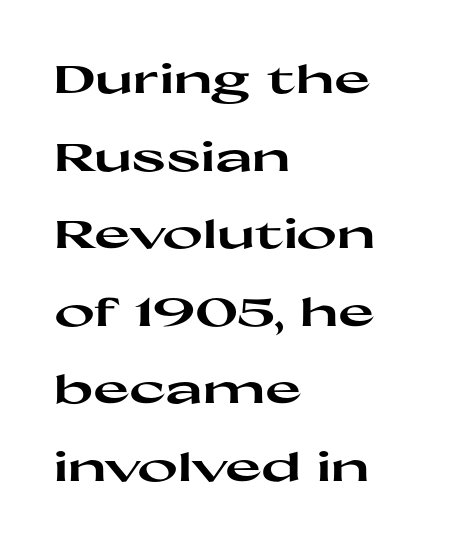
Q: Is the text bold? A: Yes.
Q: Is the text italic (slanted)? A: No, it is upright.
Q: Is the typeface a serif or a sans-serif typeface? A: Sans-serif.
Q: Is the text underlined? A: No.
Q: How is the paragraph aligned? A: Left-aligned.
Q: Is the spacing between letters normal or unusually wide? A: Normal.
Q: Is the spacing between lines tight, normal or loose? A: Loose.
Q: Width (condensed, normal, or wide)? A: Wide.
Q: Stroke contrast? A: High.
Q: x-height? A: Medium.
Q: Monospaced? A: No.
